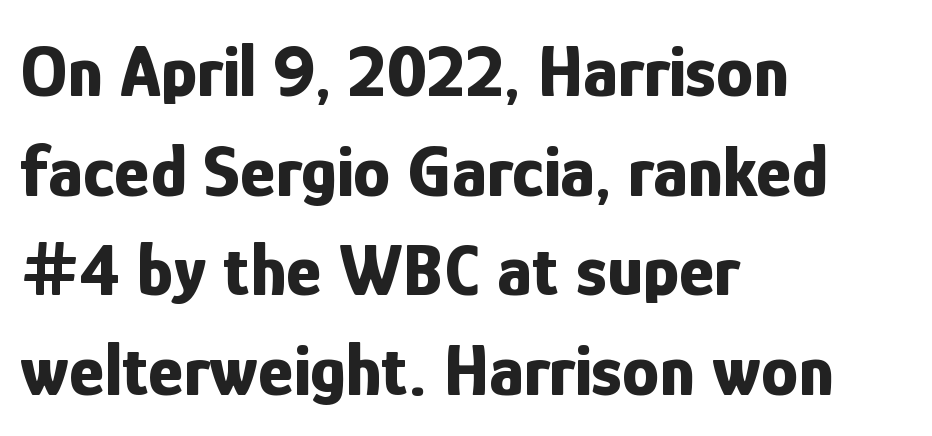
{"serif": "no", "italic": "no", "bold": "yes", "weight": "bold", "width": "condensed", "stroke_contrast": "low", "x_height": "medium", "monospaced": "no", "underline": "no", "align": "left", "line_spacing": "normal", "line_spacing_ratio": 1.33, "letter_spacing": "normal", "letter_spacing_em": 0.0, "glyph_px": 75}
